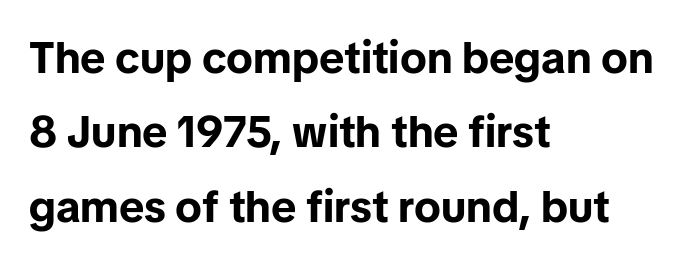
{"serif": "no", "italic": "no", "bold": "yes", "weight": "bold", "width": "normal", "stroke_contrast": "low", "x_height": "medium", "monospaced": "no", "underline": "no", "align": "left", "line_spacing": "normal", "line_spacing_ratio": 1.69, "letter_spacing": "normal", "letter_spacing_em": 0.0, "glyph_px": 44}
